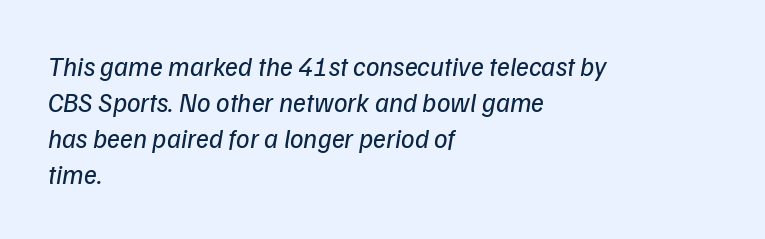
{"italic": "yes", "lean": "right", "slant_degrees": 9, "bold": "no", "underline": "no", "align": "left", "line_spacing": "normal", "line_spacing_ratio": 1.33, "letter_spacing": "normal", "letter_spacing_em": 0.0, "glyph_px": 27}
